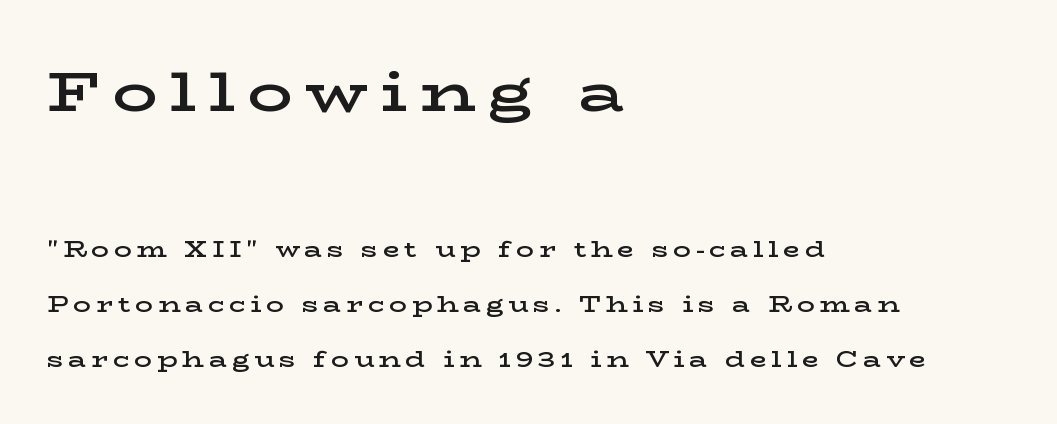
The image shows 56 px semibold, wide serif type, upright; set left-aligned, loose line spacing (2.5x), unusually wide letter spacing (+0.22 em), not underlined; the first (top) block is 2.55x larger; low stroke contrast and a medium x-height.
